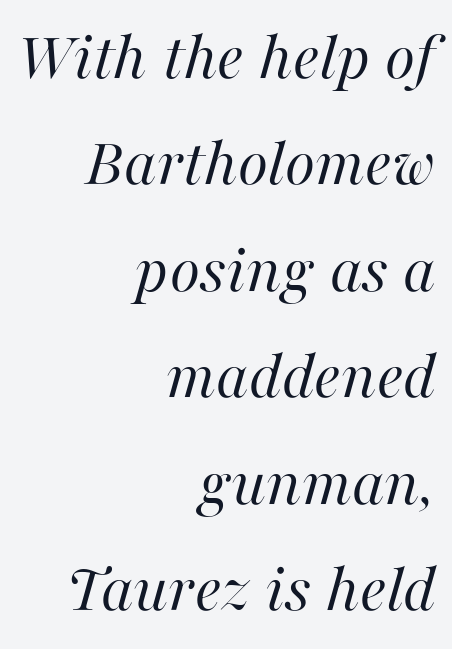
The letters sit at their default tracking, neither squeezed nor spread. Descender tails drop into unmarked territory. The rag falls on the left side of this text block. Nothing heavy about these letters — not bold at all.
